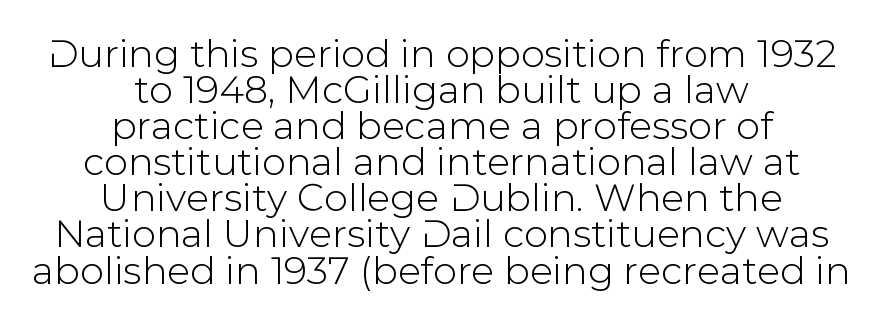
Q: Is the text italic (slanted)? A: No, it is upright.
Q: Is the typeface a serif or a sans-serif typeface? A: Sans-serif.
Q: Is the text underlined? A: No.
Q: How is the paragraph aligned? A: Centered.
Q: Is the spacing between letters normal or unusually wide? A: Normal.
Q: Is the spacing between lines tight, normal or loose? A: Tight.
Q: Width (condensed, normal, or wide)? A: Normal.
Q: Stroke contrast? A: Low.
Q: x-height? A: Medium.
Q: Monospaced? A: No.
